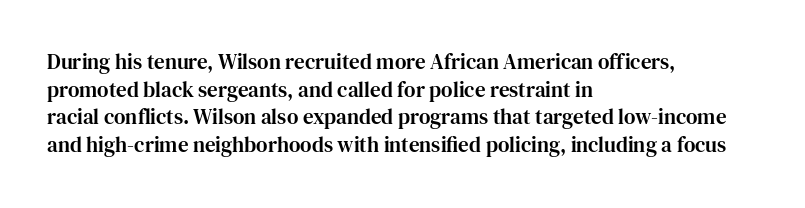
The image shows 21 px text type, upright; set left-aligned, normal line spacing (1.32x), normal letter spacing, not underlined.
